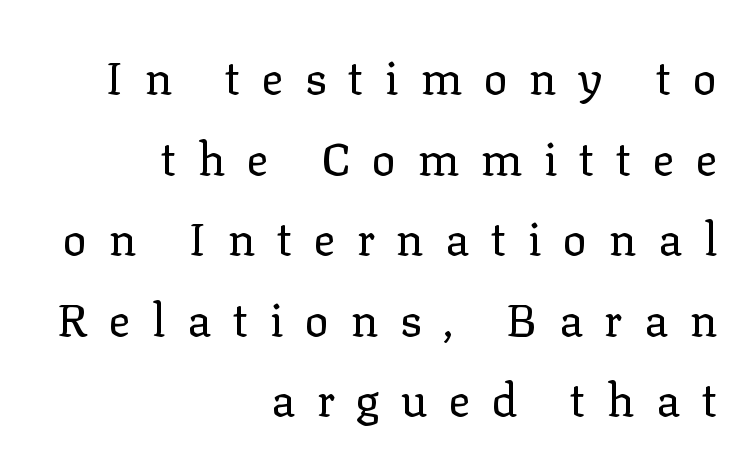
The image shows 45 px regular-weight serif type, upright; set right-aligned, line spacing 1.79x, unusually wide letter spacing (+0.48 em), not underlined; low stroke contrast and a medium x-height.
